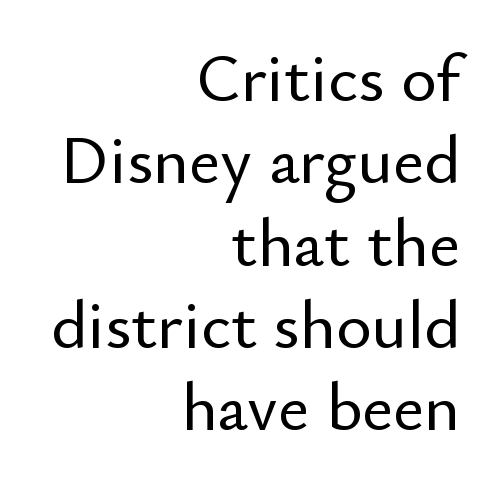
Q: Is the text italic (slanted)? A: No, it is upright.
Q: Is the typeface a serif or a sans-serif typeface? A: Sans-serif.
Q: Is the text underlined? A: No.
Q: How is the paragraph aligned? A: Right-aligned.
Q: Is the spacing between letters normal or unusually wide? A: Normal.
Q: Width (condensed, normal, or wide)? A: Normal.
Q: Stroke contrast? A: Low.
Q: x-height? A: Small.
Q: Monospaced? A: No.
